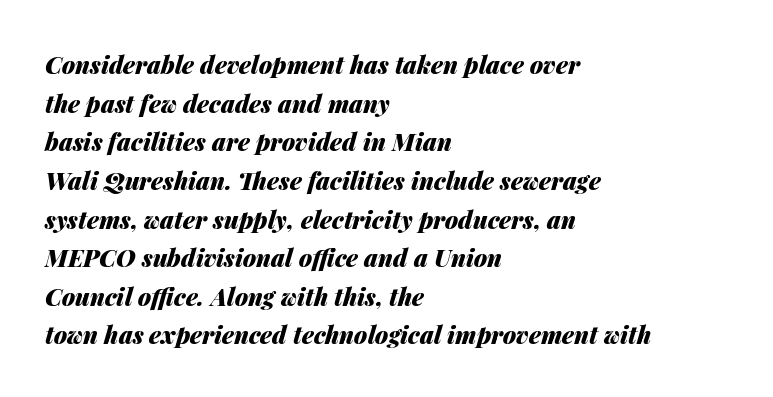
{"italic": "yes", "lean": "right", "slant_degrees": 14, "bold": "yes", "underline": "no", "align": "left", "line_spacing": "normal", "line_spacing_ratio": 1.61, "letter_spacing": "normal", "letter_spacing_em": 0.0, "glyph_px": 24}
